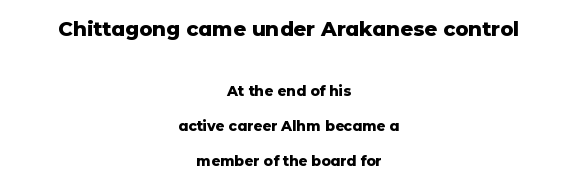
Posture: upright roman. This layout puts the oversized block above and the modest block below. The space beneath each line is pristine and unruled. I'd describe the lettering as bold — thick and assertive. Characters follow at the spacing the type designer built in. Honestly, the rows look like they've been pulled way apart.
